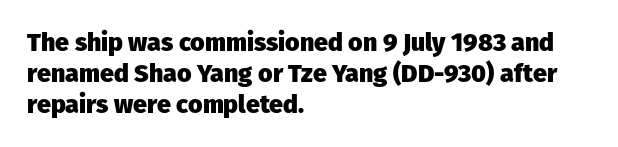
You'd pick this weight for a headline — it's a proper bold. Upright lettering throughout. Nothing unusual about the tracking: characters are spaced as the font intends. Check the space under the baseline: it is left empty.
